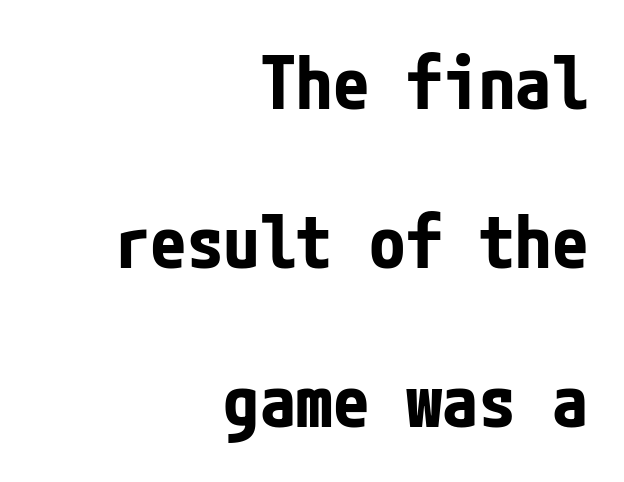
{"serif": "no", "italic": "no", "bold": "yes", "weight": "bold", "width": "condensed", "stroke_contrast": "low", "x_height": "medium", "underline": "no", "align": "right", "line_spacing": "loose", "line_spacing_ratio": 2.18, "letter_spacing": "normal", "letter_spacing_em": 0.0, "glyph_px": 73}
